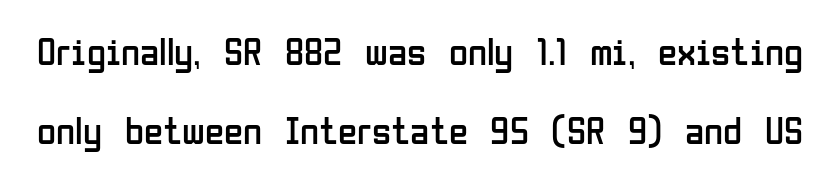
{"serif": "no", "italic": "no", "bold": "no", "weight": "regular", "width": "condensed", "stroke_contrast": "low", "x_height": "medium", "monospaced": "no", "underline": "no", "line_spacing": "loose", "line_spacing_ratio": 2.03, "letter_spacing": "normal", "letter_spacing_em": 0.0, "glyph_px": 39}
